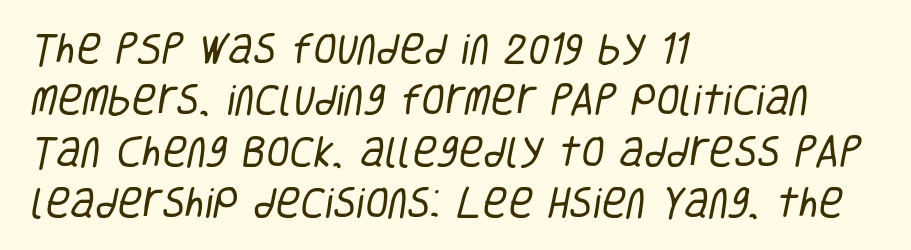
Q: Is the text bold? A: No.
Q: Is the typeface a serif or a sans-serif typeface? A: Sans-serif.
Q: Is the text underlined? A: No.
Q: How is the paragraph aligned? A: Left-aligned.
Q: Is the spacing between letters normal or unusually wide? A: Normal.
Q: Is the spacing between lines tight, normal or loose? A: Normal.
Q: Width (condensed, normal, or wide)? A: Condensed.
Q: Stroke contrast? A: Low.
Q: x-height? A: Large.
Q: Monospaced? A: No.
